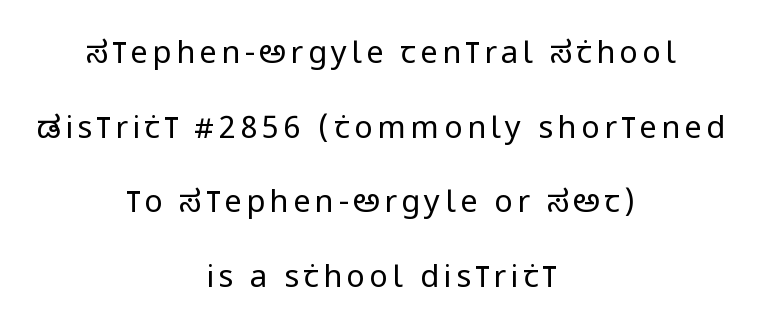
The axis of the letterforms is exactly vertical. The letters advance in unequal steps, a hallmark of proportional type. The text block is weighted toward neither margin, spreading evenly from the middle. The passage shown is not bold in any degree. Widely set lines give the paragraph a tall, airy silhouette.
